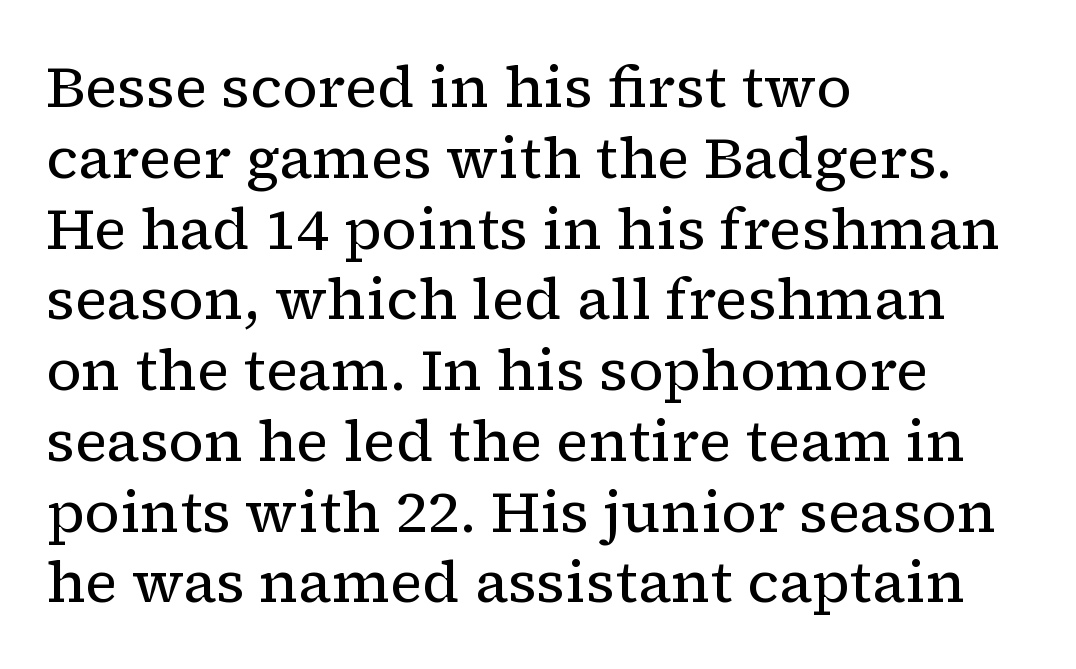
To sum up the face: it has serifs. The space beneath each line is pristine and unruled. Between one letter and the next there's only the usual sliver of space. The type sits square on the baseline with zero lean.
